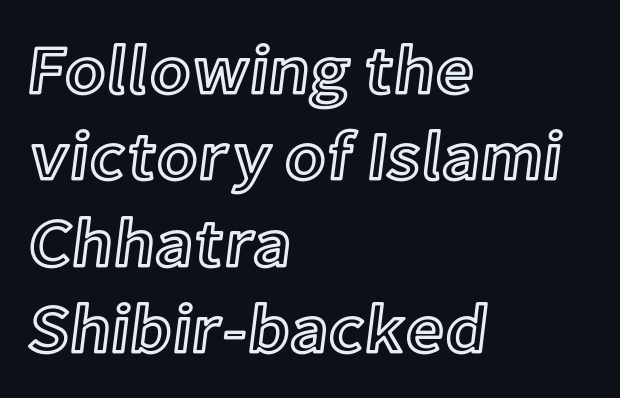
Q: Is the text italic (slanted)? A: Yes.
Q: Is the text underlined? A: No.
Q: How is the paragraph aligned? A: Left-aligned.
Q: Is the spacing between letters normal or unusually wide? A: Normal.
Q: Is the spacing between lines tight, normal or loose? A: Normal.
Q: Width (condensed, normal, or wide)? A: Normal.
Q: x-height? A: Medium.
Q: Monospaced? A: No.
